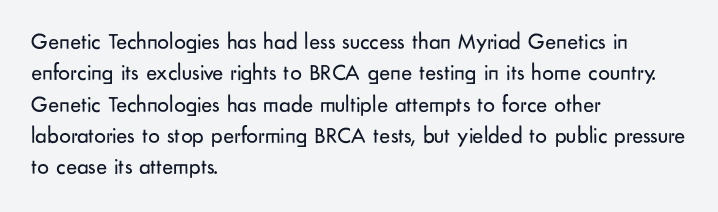
One glance says typical: line gaps are just what's usual. What stands out about the letter spacing? Nothing — it is the standard amount. This reads as an unemphasized weight, regular at the heaviest. The text block is weighted toward the left margin, trailing off unevenly rightward. Descender tails drop into unmarked territory. The specimen reads as upright at a glance.
